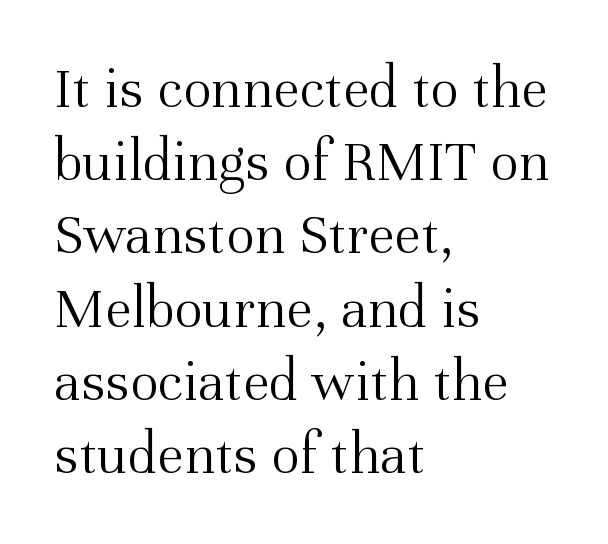
Descenders hang freely into open space. Nobody touched the tracking dial on this one. Short and long lines alike share a common starting point at left. A serif font was chosen for this passage. Is this a fixed-width face? No — the glyphs have proportional, varying widths. The cut favours lightness, reaching ordinary text weight at its darkest.
